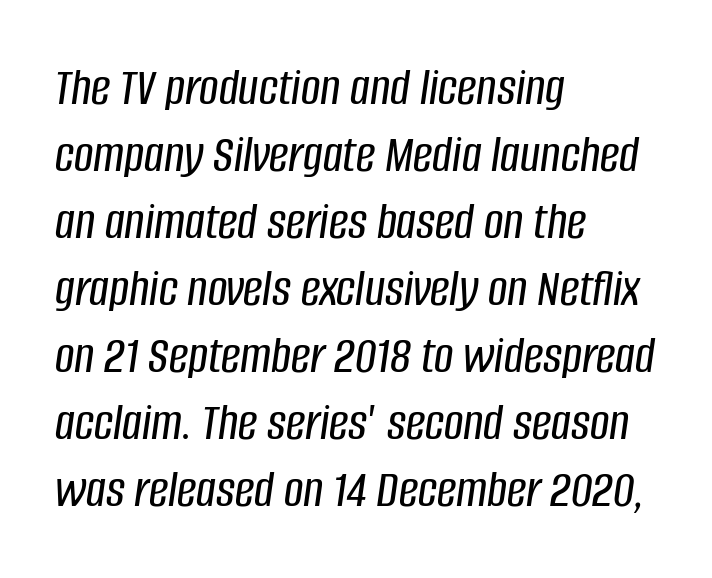
{"italic": "yes", "lean": "right", "slant_degrees": 8, "width": "condensed", "stroke_contrast": "low", "x_height": "large", "monospaced": "no", "underline": "no", "align": "left", "line_spacing_ratio": 1.24, "letter_spacing": "normal", "letter_spacing_em": 0.0, "glyph_px": 54}
